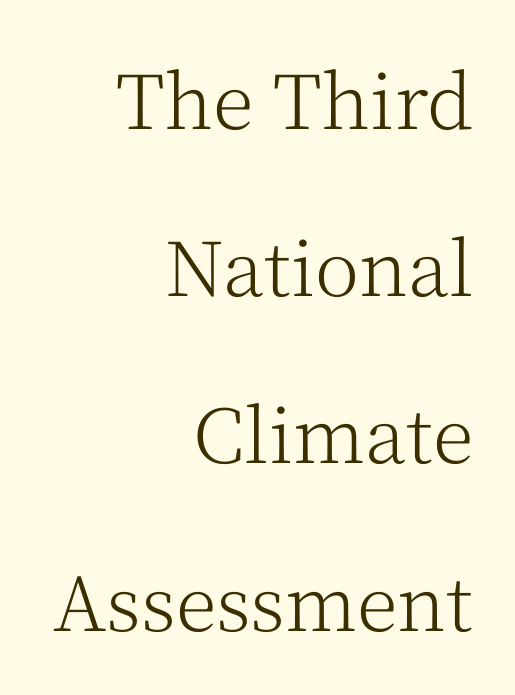
The image shows 75 px light serif type, upright; set right-aligned, loose line spacing (2.23x), normal letter spacing, not underlined; medium stroke contrast and a medium x-height.
